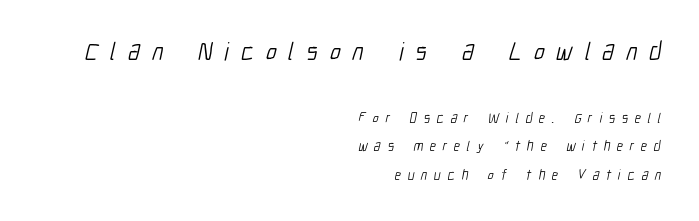
Q: Is the text bold? A: No.
Q: Is the text underlined? A: No.
Q: How is the paragraph aligned? A: Right-aligned.
Q: Is the spacing between letters normal or unusually wide? A: Unusually wide.
Q: Is the spacing between lines tight, normal or loose? A: Loose.
Q: Which block of text is set in a larger size, the first (top) or the second (bottom)? A: The first (top) one.
